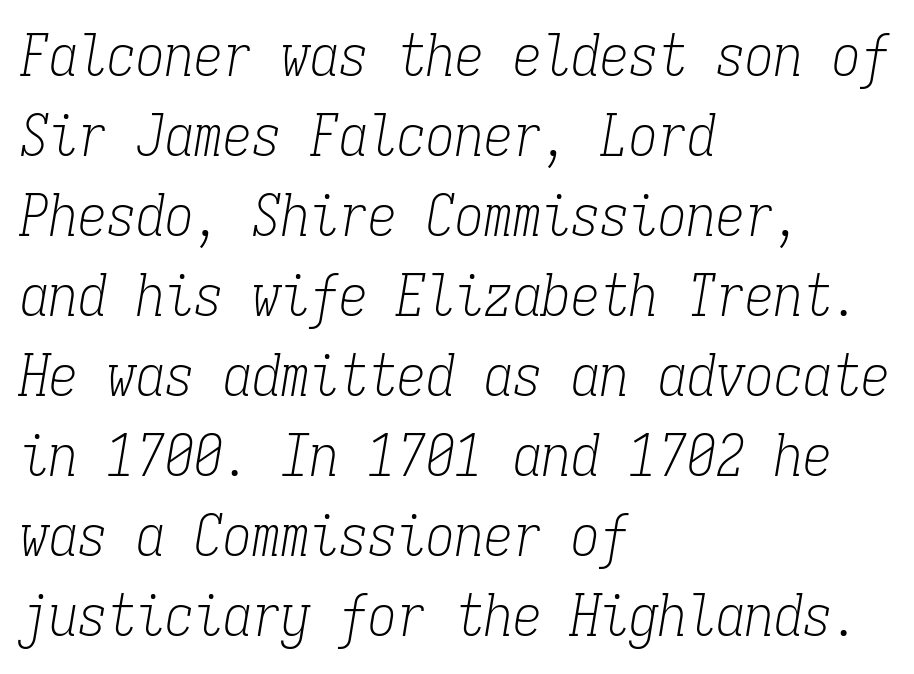
{"serif": "yes", "italic": "yes", "lean": "right", "slant_degrees": 9, "bold": "no", "weight": "light", "width": "condensed", "stroke_contrast": "low", "x_height": "medium", "monospaced": "yes", "underline": "no", "align": "left", "line_spacing": "normal", "line_spacing_ratio": 1.38, "letter_spacing": "normal", "letter_spacing_em": 0.0, "glyph_px": 58}
